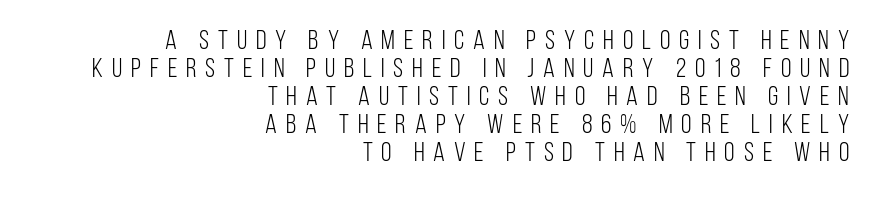
The image shows 27 px text type, upright; set right-aligned, tight line spacing (1.04x), unusually wide letter spacing (+0.33 em), not underlined.
